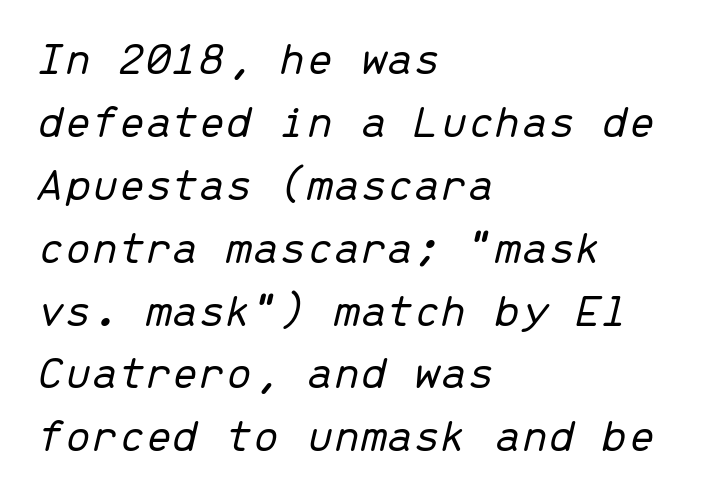
{"italic": "yes", "lean": "right", "slant_degrees": 13, "bold": "no", "weight": "light", "width": "normal", "stroke_contrast": "low", "x_height": "medium", "monospaced": "yes", "underline": "no", "align": "left", "line_spacing": "normal", "line_spacing_ratio": 1.31, "letter_spacing": "normal", "letter_spacing_em": 0.0, "glyph_px": 48}
